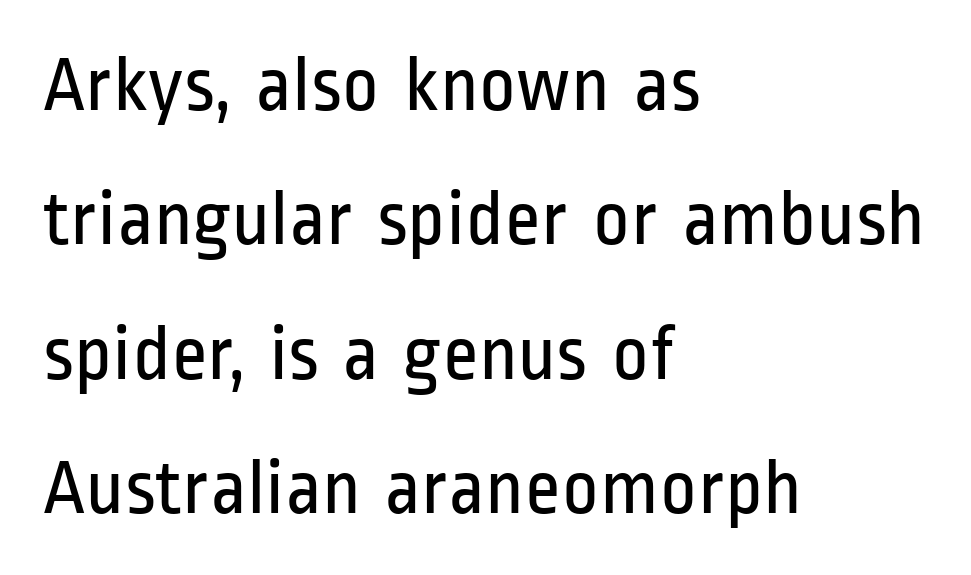
The image shows 79 px regular-weight, condensed sans-serif type, upright; set left-aligned, normal line spacing (1.7x), normal letter spacing, not underlined; low stroke contrast and a medium x-height.
